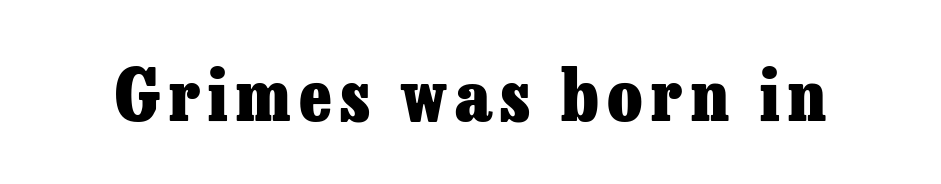
{"serif": "yes", "italic": "no", "bold": "yes", "weight": "heavy", "width": "normal", "stroke_contrast": "low", "x_height": "medium", "monospaced": "no", "underline": "no", "glyph_px": 71}
